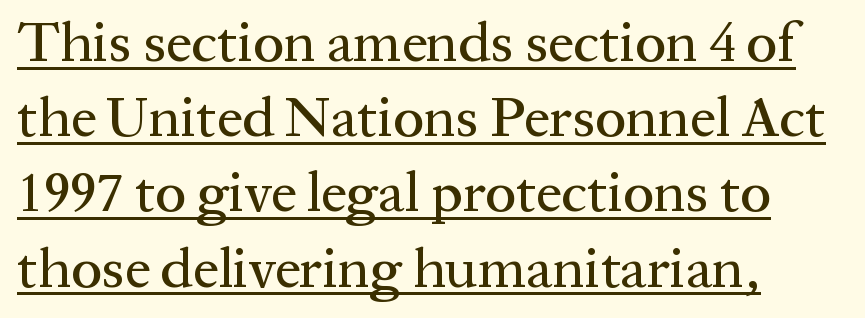
{"serif": "yes", "italic": "no", "width": "normal", "stroke_contrast": "medium", "x_height": "medium", "monospaced": "no", "underline": "yes", "align": "left", "line_spacing": "normal", "line_spacing_ratio": 1.32, "letter_spacing": "normal", "letter_spacing_em": 0.0, "glyph_px": 57}
